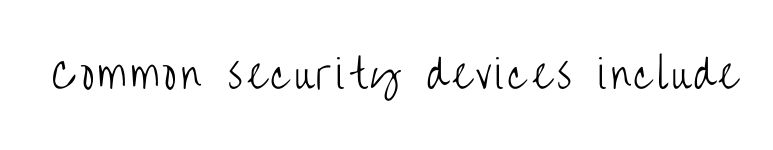
The words here are not underlined. Nope, not italic — everything's standing straight. Here the designer chose a conventional face with non-uniform glyph widths. Weight: regular or lighter. Look at the bottom of the vertical strokes: they stop flat, with no serifs.
